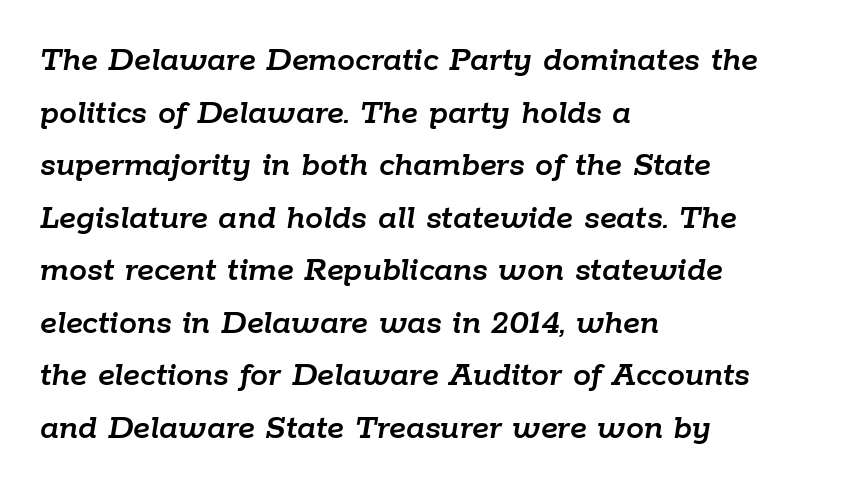
{"italic": "yes", "lean": "right", "slant_degrees": 9, "width": "normal", "stroke_contrast": "low", "x_height": "medium", "monospaced": "no", "underline": "no", "align": "left", "line_spacing": "normal", "line_spacing_ratio": 1.46, "letter_spacing": "normal", "letter_spacing_em": 0.0, "glyph_px": 36}
